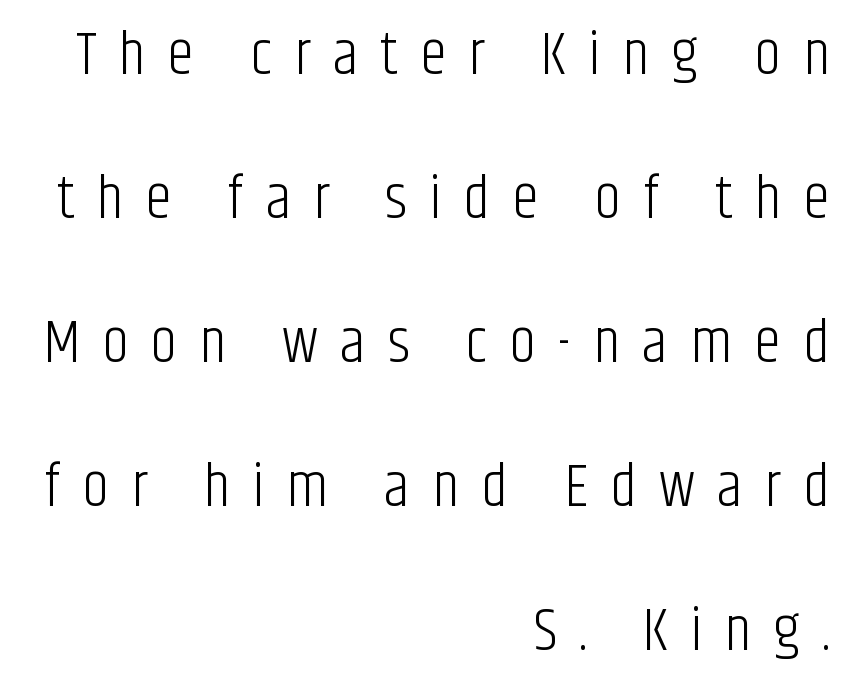
{"serif": "no", "italic": "no", "bold": "no", "weight": "light", "width": "condensed", "stroke_contrast": "low", "x_height": "large", "monospaced": "no", "underline": "no", "align": "right", "line_spacing": "loose", "line_spacing_ratio": 2.36, "letter_spacing": "wide", "letter_spacing_em": 0.36, "glyph_px": 61}
